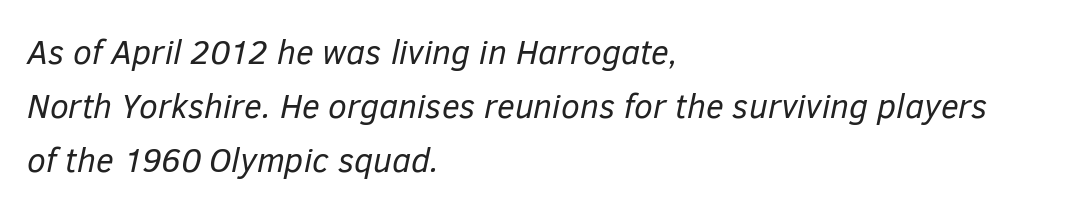
Q: Is the text bold? A: No.
Q: Is the text italic (slanted)? A: Yes, it leans right by about 12 degrees.
Q: Is the text underlined? A: No.
Q: How is the paragraph aligned? A: Left-aligned.
Q: Is the spacing between letters normal or unusually wide? A: Normal.
Q: Is the spacing between lines tight, normal or loose? A: Normal.
Q: Width (condensed, normal, or wide)? A: Normal.
Q: Stroke contrast? A: Low.
Q: x-height? A: Medium.
Q: Monospaced? A: No.
